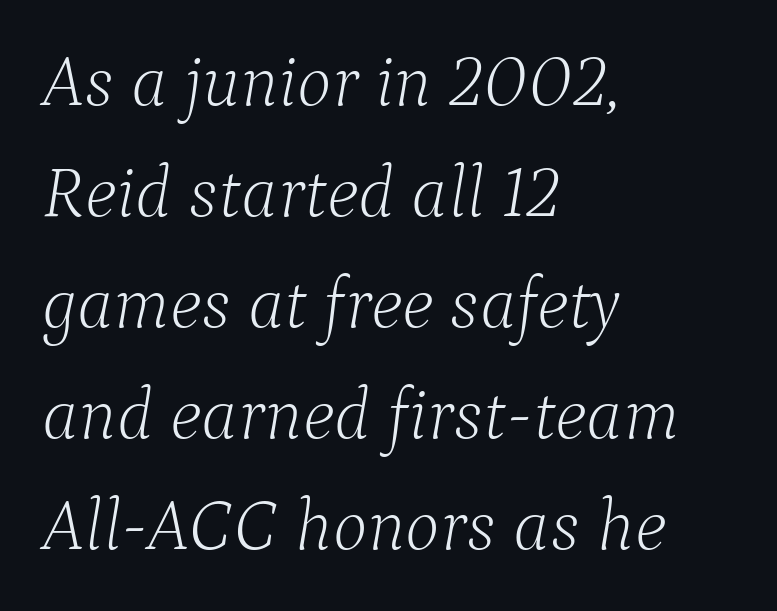
Q: Is the text bold? A: No.
Q: Is the text italic (slanted)? A: Yes, it leans right by about 9 degrees.
Q: Is the typeface a serif or a sans-serif typeface? A: Serif.
Q: Is the text underlined? A: No.
Q: How is the paragraph aligned? A: Left-aligned.
Q: Is the spacing between letters normal or unusually wide? A: Normal.
Q: Is the spacing between lines tight, normal or loose? A: Normal.
Q: Width (condensed, normal, or wide)? A: Normal.
Q: Stroke contrast? A: Low.
Q: x-height? A: Medium.
Q: Monospaced? A: No.
